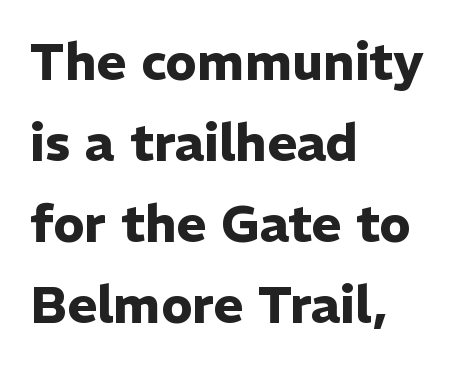
Q: Is the text bold? A: Yes.
Q: Is the text italic (slanted)? A: No, it is upright.
Q: Is the typeface a serif or a sans-serif typeface? A: Sans-serif.
Q: Is the text underlined? A: No.
Q: How is the paragraph aligned? A: Left-aligned.
Q: Is the spacing between letters normal or unusually wide? A: Normal.
Q: Is the spacing between lines tight, normal or loose? A: Normal.
Q: Width (condensed, normal, or wide)? A: Normal.
Q: Stroke contrast? A: Low.
Q: x-height? A: Medium.
Q: Monospaced? A: No.
